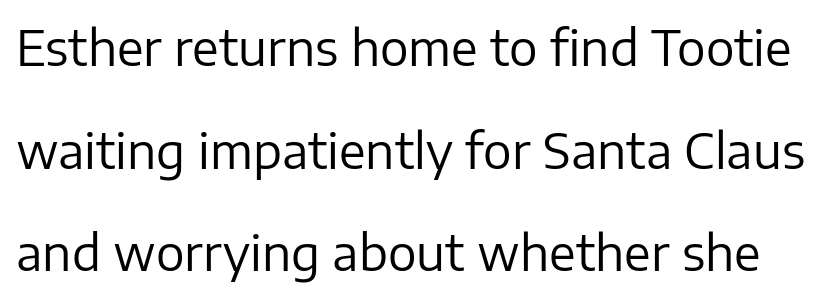
The image shows 48 px regular-weight sans-serif type, upright; set loose line spacing (2.14x), normal letter spacing, not underlined; low stroke contrast and a medium x-height.
